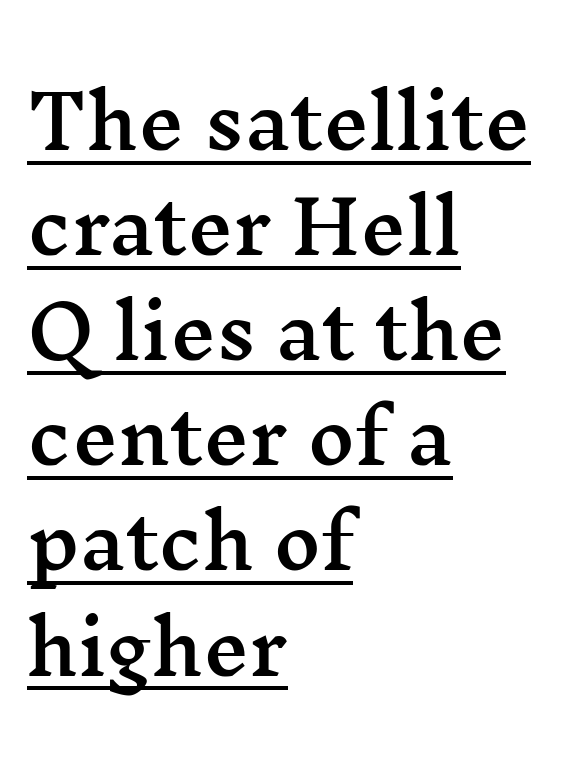
{"serif": "yes", "italic": "no", "width": "wide", "stroke_contrast": "medium", "x_height": "medium", "monospaced": "no", "underline": "yes", "align": "left", "line_spacing": "normal", "line_spacing_ratio": 1.46, "letter_spacing": "normal", "letter_spacing_em": 0.0, "glyph_px": 72}
